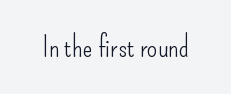
The image shows 29 px light, condensed sans-serif type, upright; set normal letter spacing, not underlined; low stroke contrast and a small x-height.
